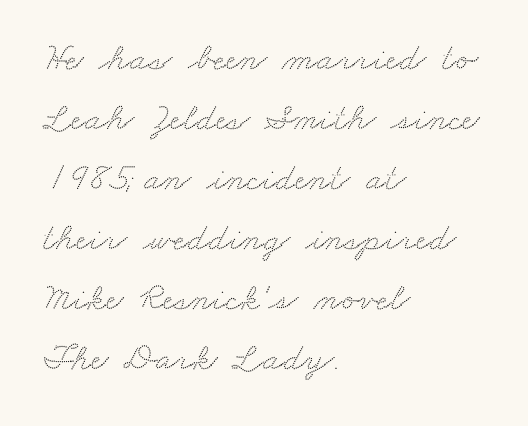
The image shows 38 px wide serif type; set left-aligned, normal line spacing (1.58x), normal letter spacing, not underlined; medium stroke contrast and a small x-height.
